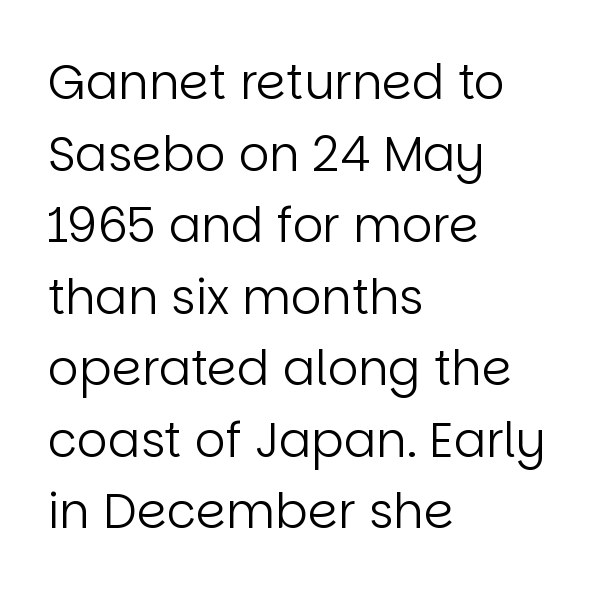
Horizontal alignment here is leftward, the default for most running prose. The foot of each line stays bare and open. Short note: letters normally spaced. The font is comparable to plain body text, perhaps lighter. A typesetter would call this proportional, since set widths differ per character.
